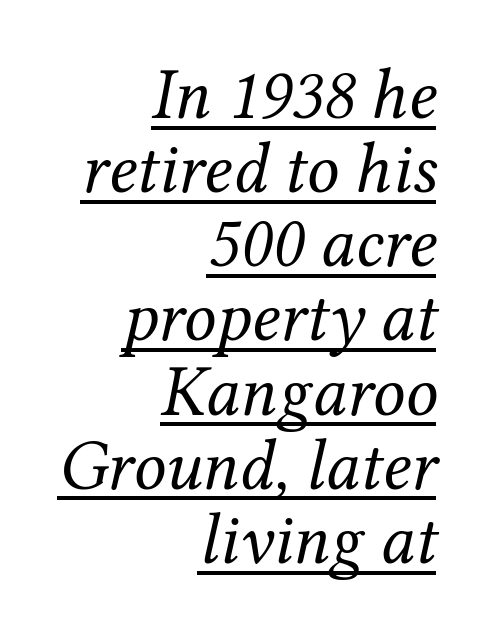
The sample's only ornament is a line tracing under the words. Character widths vary here, with narrow letters taking less room than wide ones. These lines are composed in type with serifs. Compared with typical paragraphs, the rows here are closer together. These lines stack with their right ends in a neat column. The line texture is even and compact thanks to regular tracking.
